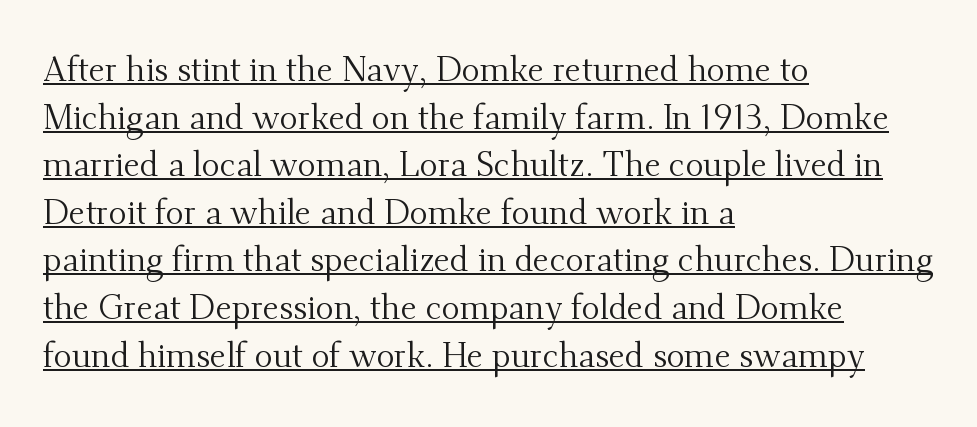
The image shows 34 px regular-weight serif type, upright; set left-aligned, normal line spacing (1.4x), normal letter spacing, underlined; medium stroke contrast and a small x-height.
